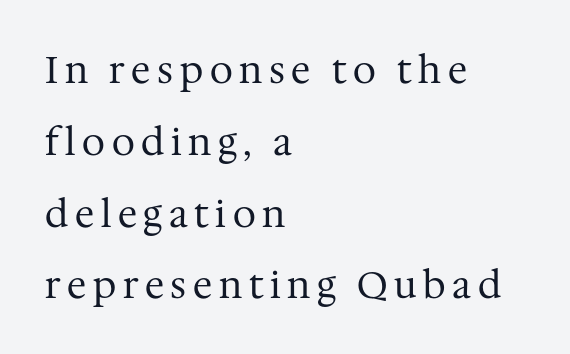
{"serif": "yes", "italic": "no", "bold": "no", "weight": "regular", "width": "normal", "stroke_contrast": "medium", "x_height": "medium", "monospaced": "no", "underline": "no", "align": "left", "line_spacing": "loose", "line_spacing_ratio": 1.94, "glyph_px": 37}
